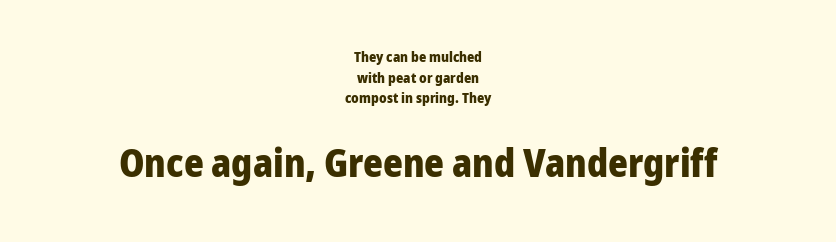
{"serif": "no", "italic": "no", "bold": "yes", "weight": "heavy", "width": "normal", "stroke_contrast": "low", "x_height": "medium", "monospaced": "no", "underline": "no", "align": "center", "line_spacing": "normal", "line_spacing_ratio": 1.48, "letter_spacing": "normal", "letter_spacing_em": 0.0, "larger_block": "second", "size_ratio": 2.71, "glyph_px": 38}
